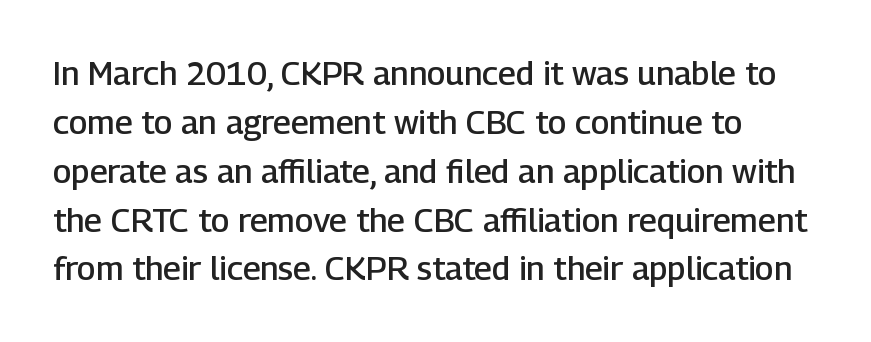
Q: Is the text bold? A: Semi-bold.
Q: Is the text italic (slanted)? A: No, it is upright.
Q: Is the typeface a serif or a sans-serif typeface? A: Sans-serif.
Q: Is the text underlined? A: No.
Q: Is the spacing between letters normal or unusually wide? A: Normal.
Q: Is the spacing between lines tight, normal or loose? A: Normal.
Q: Width (condensed, normal, or wide)? A: Normal.
Q: Stroke contrast? A: Low.
Q: x-height? A: Medium.
Q: Monospaced? A: No.
